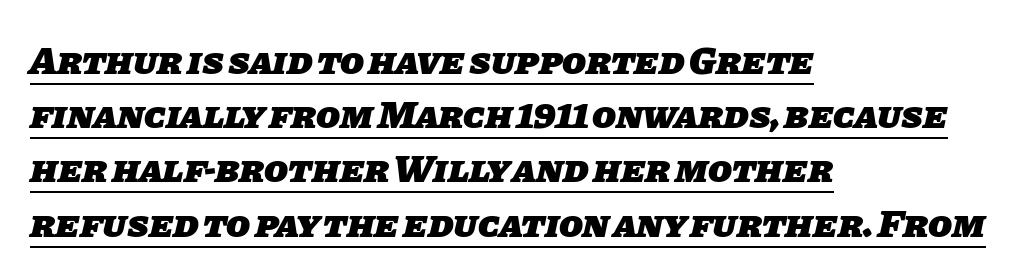
The image shows 39 px heavy type; set left-aligned, normal line spacing (1.39x), normal letter spacing, underlined; low stroke contrast and a large x-height.
